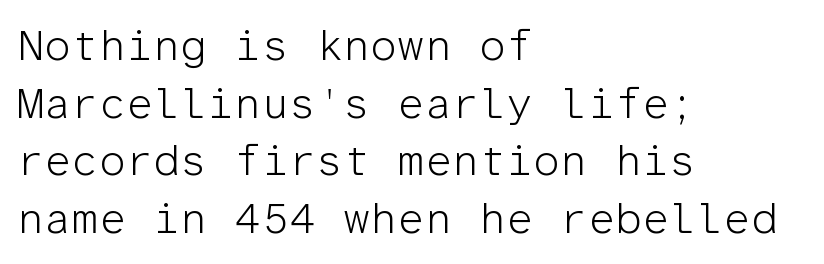
{"serif": "no", "italic": "no", "bold": "no", "weight": "light", "width": "normal", "stroke_contrast": "low", "x_height": "medium", "monospaced": "yes", "underline": "no", "align": "left", "line_spacing": "normal", "line_spacing_ratio": 1.34, "letter_spacing": "normal", "letter_spacing_em": 0.0, "glyph_px": 43}
